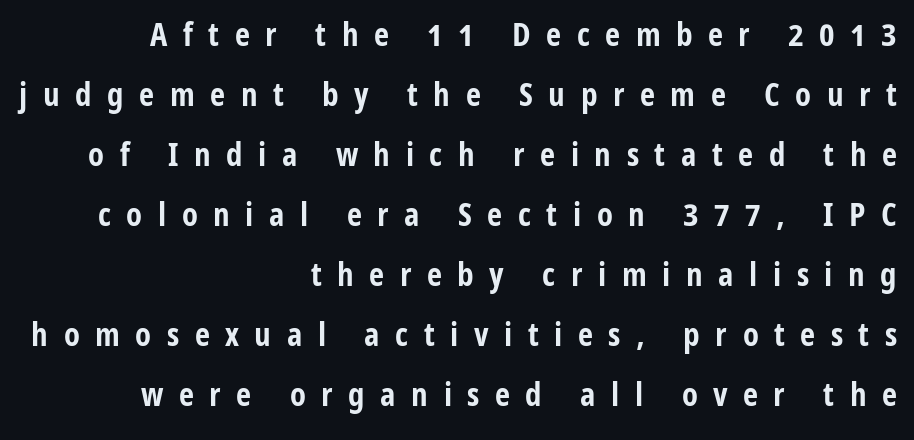
Q: Is the text bold? A: Yes.
Q: Is the text italic (slanted)? A: No, it is upright.
Q: Is the typeface a serif or a sans-serif typeface? A: Sans-serif.
Q: Is the text underlined? A: No.
Q: How is the paragraph aligned? A: Right-aligned.
Q: Is the spacing between letters normal or unusually wide? A: Unusually wide.
Q: Width (condensed, normal, or wide)? A: Condensed.
Q: Stroke contrast? A: Low.
Q: x-height? A: Medium.
Q: Monospaced? A: No.
